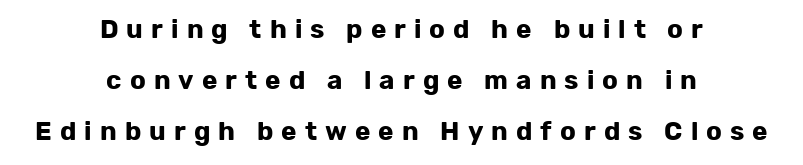
The image shows 26 px bold type, upright; set centered, loose line spacing (1.97x), unusually wide letter spacing (+0.31 em), not underlined.
